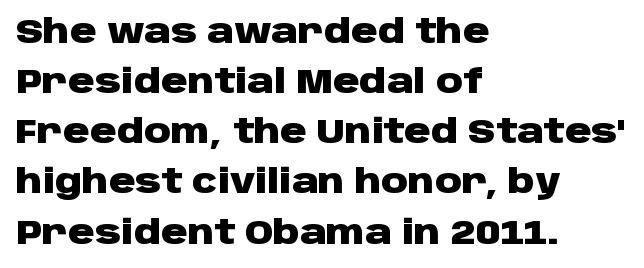
The image shows 33 px heavy, wide sans-serif type, upright; set left-aligned, normal line spacing (1.52x), normal letter spacing, not underlined; low stroke contrast and a large x-height.
